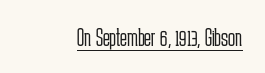
The image shows 26 px text type, upright; set normal letter spacing, underlined.
